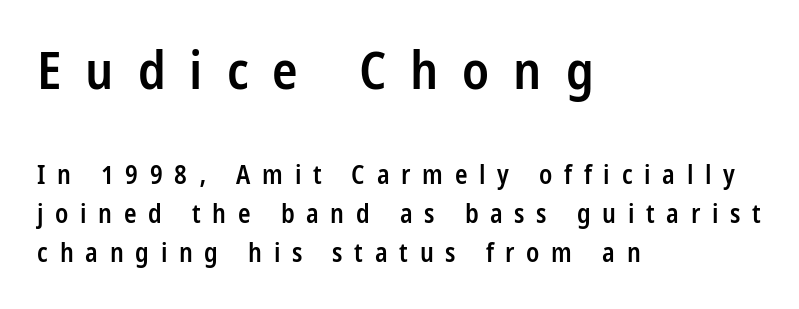
Q: Is the text bold? A: Semi-bold.
Q: Is the text italic (slanted)? A: No, it is upright.
Q: Is the typeface a serif or a sans-serif typeface? A: Sans-serif.
Q: Is the text underlined? A: No.
Q: How is the paragraph aligned? A: Left-aligned.
Q: Is the spacing between letters normal or unusually wide? A: Unusually wide.
Q: Is the spacing between lines tight, normal or loose? A: Normal.
Q: Which block of text is set in a larger size, the first (top) or the second (bottom)? A: The first (top) one.
Q: Width (condensed, normal, or wide)? A: Condensed.
Q: Stroke contrast? A: Low.
Q: x-height? A: Large.
Q: Monospaced? A: No.
